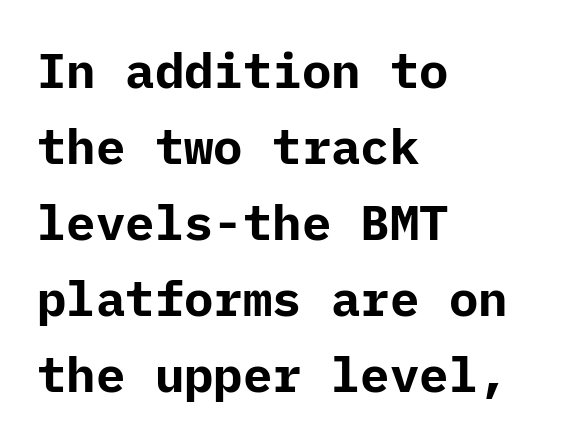
Q: Is the text bold? A: Yes.
Q: Is the text italic (slanted)? A: No, it is upright.
Q: Is the typeface a serif or a sans-serif typeface? A: Sans-serif.
Q: Is the text underlined? A: No.
Q: How is the paragraph aligned? A: Left-aligned.
Q: Is the spacing between letters normal or unusually wide? A: Normal.
Q: Is the spacing between lines tight, normal or loose? A: Normal.
Q: Width (condensed, normal, or wide)? A: Normal.
Q: Stroke contrast? A: Low.
Q: x-height? A: Medium.
